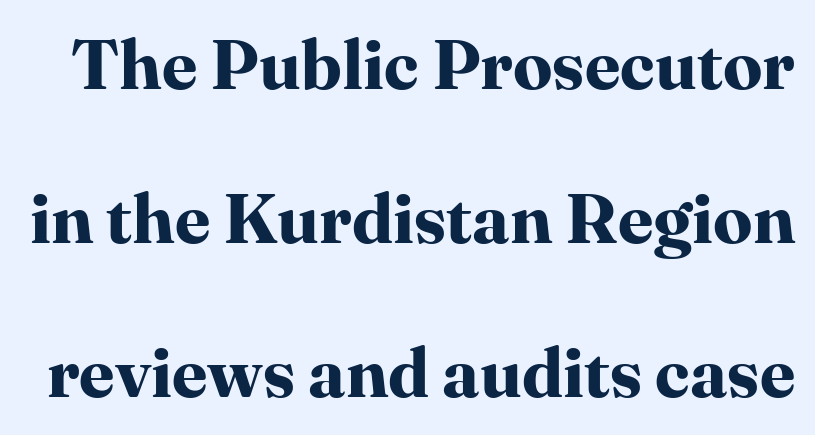
Plenty of ink on the page — the face is bold. Font category for this specimen: serif. Decoration check: the copy has no underline. Each letter keeps its own natural width here, so spacing adapts to shape. Loosely led — the rows are spread out. This is roman type, the default non-slanted kind.
